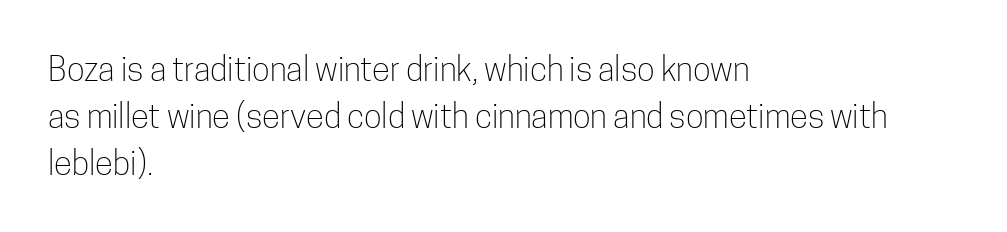
{"serif": "no", "italic": "no", "bold": "no", "weight": "light", "width": "condensed", "stroke_contrast": "low", "x_height": "medium", "monospaced": "no", "underline": "no", "align": "left", "line_spacing": "normal", "line_spacing_ratio": 1.42, "letter_spacing": "normal", "letter_spacing_em": 0.0, "glyph_px": 33}
